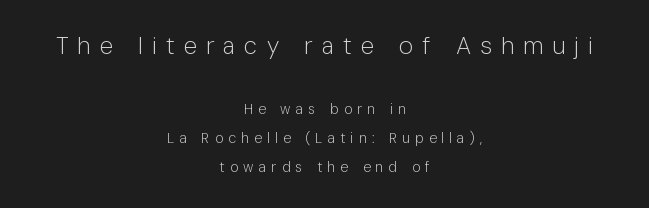
Horizontal alignment here is central, giving a formal, balanced look. A typesetter would call this leading open, well beyond the default. The first block has been scaled up relative to the second. Stems and bowls with no extra thickness — not bold. Is the letter spacing exaggerated? Yes — the characters are pushed far apart.
